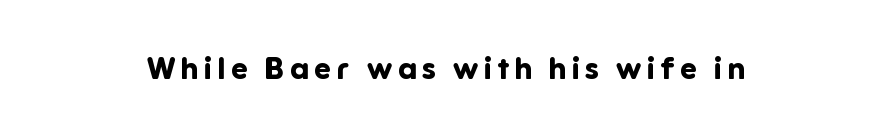
The image shows 30 px bold sans-serif type, upright; set not underlined; low stroke contrast and a medium x-height.
